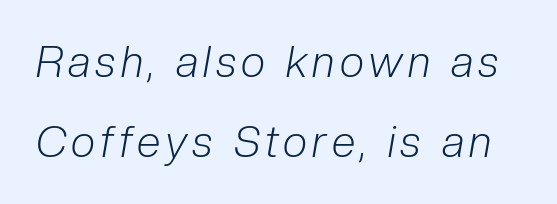
The image shows 43 px light, condensed type, italic (leaning right); set line spacing 1.86x, not underlined; low stroke contrast and a medium x-height.
